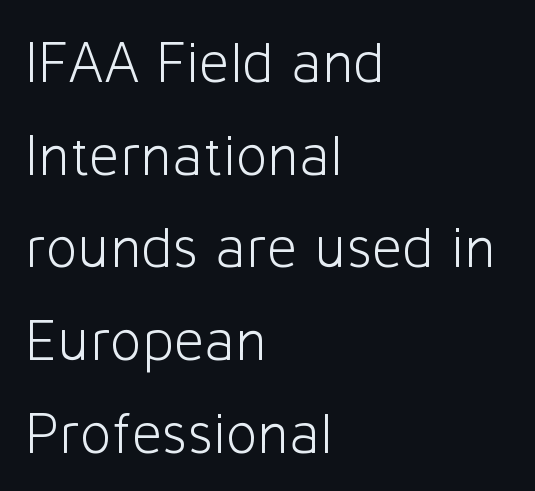
{"serif": "no", "italic": "no", "bold": "no", "weight": "light", "width": "normal", "stroke_contrast": "low", "x_height": "medium", "monospaced": "no", "underline": "no", "align": "left", "line_spacing": "normal", "line_spacing_ratio": 1.57, "letter_spacing": "normal", "letter_spacing_em": 0.0, "glyph_px": 59}
